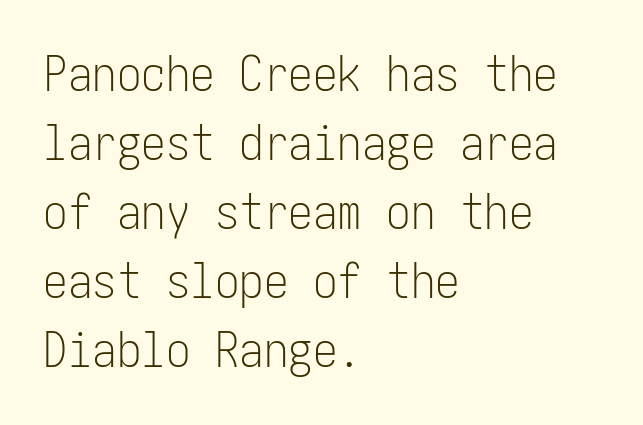
The image shows 49 px light, condensed sans-serif type, upright; set left-aligned, normal line spacing (1.41x), normal letter spacing, not underlined; low stroke contrast and a medium x-height.
